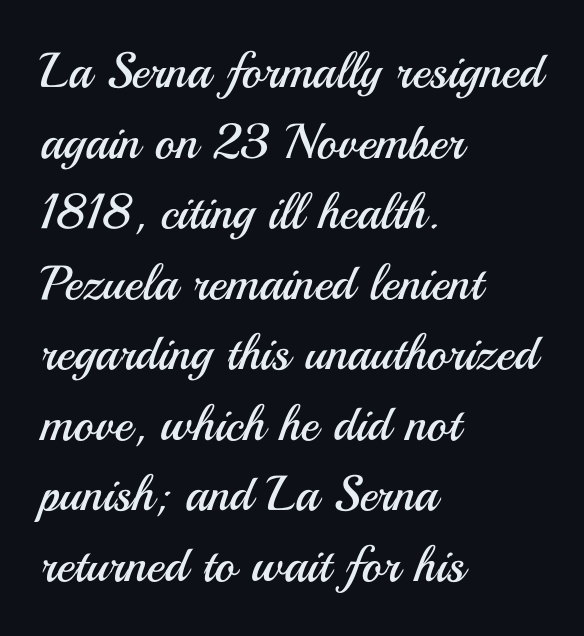
{"serif": "no", "bold": "no", "weight": "regular", "width": "normal", "stroke_contrast": "medium", "x_height": "small", "monospaced": "no", "underline": "no", "align": "left", "line_spacing": "normal", "line_spacing_ratio": 1.44, "letter_spacing": "normal", "letter_spacing_em": 0.0, "glyph_px": 49}
